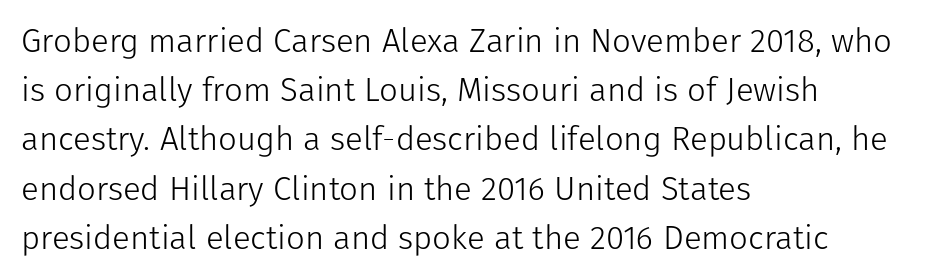
One glance says typical: line gaps are just what's usual. Is this a heavy cut? Hardly; it is regular or lighter. The rendering shows plain stroke endings on the letterforms — a sans-serif design. Does the lettering tilt? It doesn't — this is upright. Letter spacing: default. The space directly below the letters is spotless.
